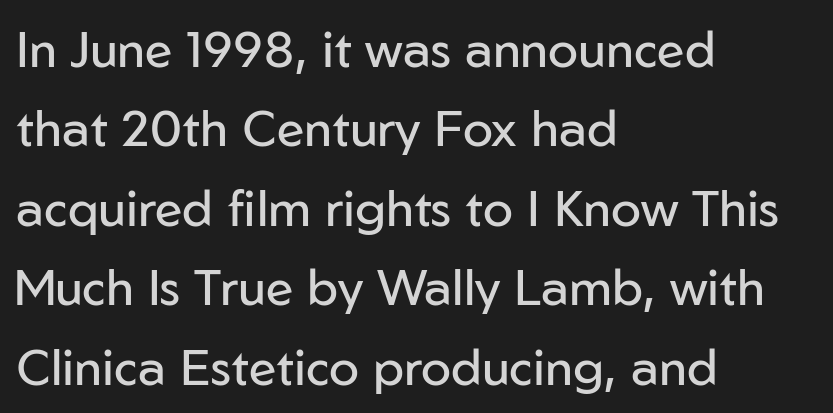
The image shows 50 px regular-weight sans-serif type, upright; set left-aligned, normal line spacing (1.59x), normal letter spacing, not underlined; low stroke contrast and a medium x-height.
